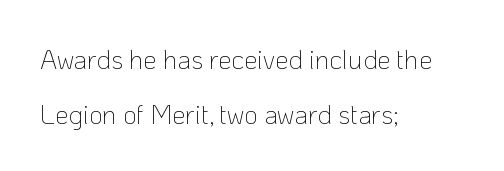
Q: Is the text bold? A: No.
Q: Is the text italic (slanted)? A: No, it is upright.
Q: Is the text underlined? A: No.
Q: How is the paragraph aligned? A: Left-aligned.
Q: Is the spacing between letters normal or unusually wide? A: Normal.
Q: Is the spacing between lines tight, normal or loose? A: Loose.
